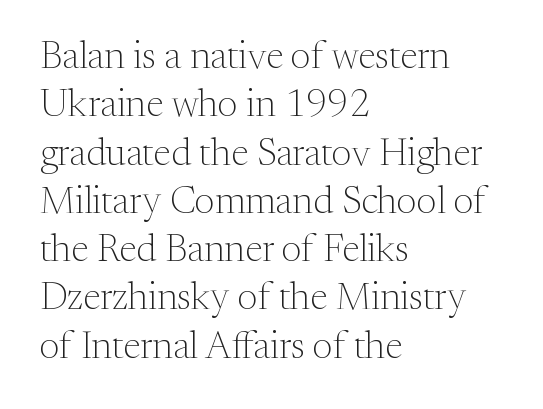
Designer's note — italics off, roman on. The strokes are not fattened; the text isn't bold. The face used here is proportionally spaced, like ordinary book or web type. Each line starts at the same left margin while the right side varies.
